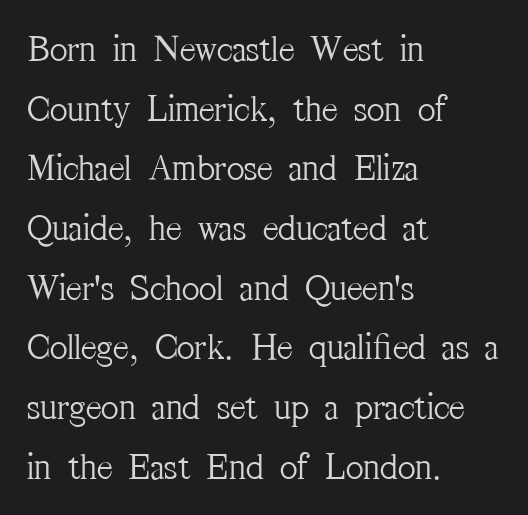
Does extra space separate the letters? No, they use regular spacing. The passage is arranged the way most books set body copy — flush left. This rendering employs a face with finishing strokes, i.e., a serif. Letters have the restrained weight of plain body copy at most. Honestly, the row spacing looks completely unremarkable. A typesetter would call this proportional, since set widths differ per character.
